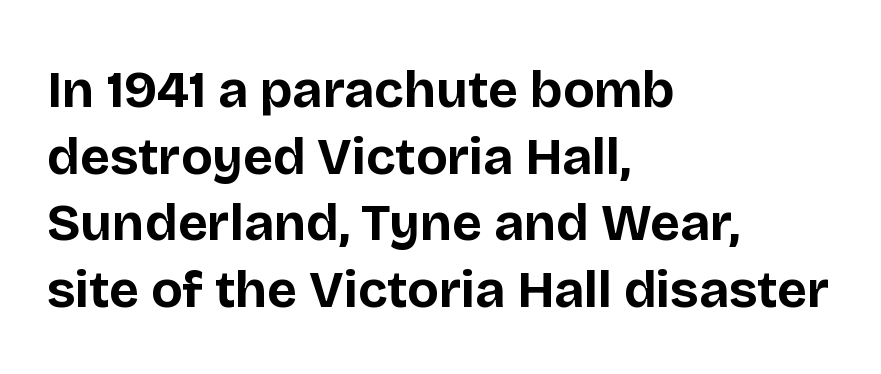
The image shows 52 px bold sans-serif type, upright; set left-aligned, normal line spacing (1.28x), normal letter spacing, not underlined; low stroke contrast and a large x-height.
